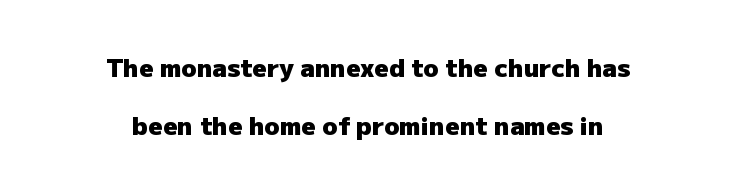
{"italic": "no", "bold": "yes", "underline": "no", "align": "center", "line_spacing": "loose", "line_spacing_ratio": 2.32, "letter_spacing": "normal", "letter_spacing_em": 0.0, "glyph_px": 25}
